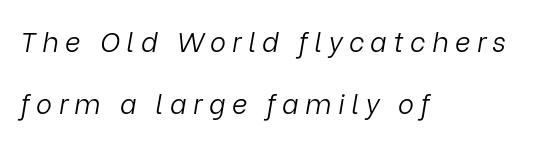
Q: Is the text bold? A: No.
Q: Is the text italic (slanted)? A: Yes, it leans right by about 9 degrees.
Q: Is the text underlined? A: No.
Q: How is the paragraph aligned? A: Left-aligned.
Q: Is the spacing between letters normal or unusually wide? A: Unusually wide.
Q: Is the spacing between lines tight, normal or loose? A: Loose.
